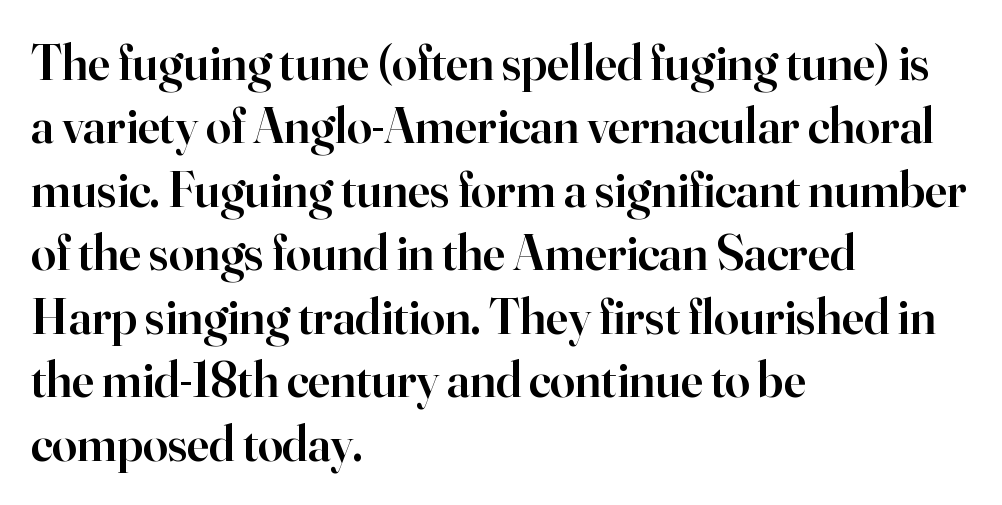
{"serif": "yes", "italic": "no", "bold": "semi", "weight": "semibold", "width": "normal", "stroke_contrast": "high", "x_height": "small", "monospaced": "no", "underline": "no", "align": "left", "line_spacing": "normal", "line_spacing_ratio": 1.27, "letter_spacing": "normal", "letter_spacing_em": 0.0, "glyph_px": 50}
